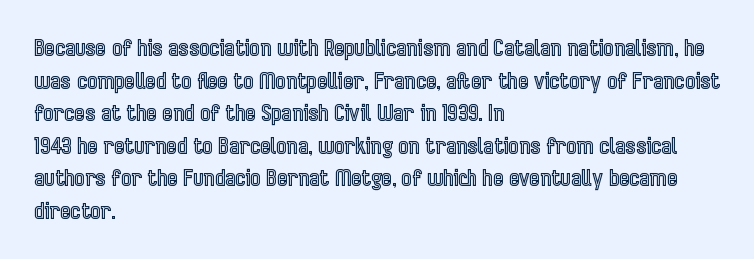
The image shows 22 px text type, upright; set left-aligned, normal line spacing (1.48x), normal letter spacing, not underlined.
